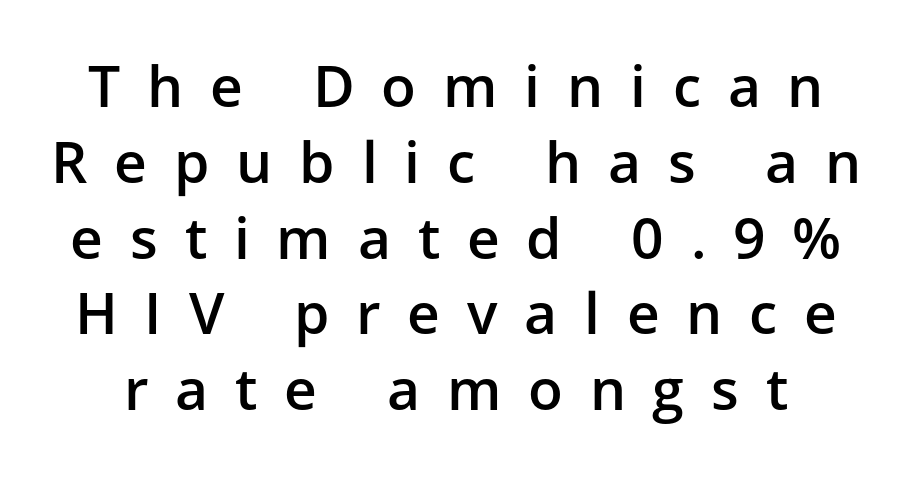
Q: Is the text bold? A: Semi-bold.
Q: Is the text italic (slanted)? A: No, it is upright.
Q: Is the typeface a serif or a sans-serif typeface? A: Sans-serif.
Q: Is the text underlined? A: No.
Q: Is the spacing between letters normal or unusually wide? A: Unusually wide.
Q: Is the spacing between lines tight, normal or loose? A: Normal.
Q: Width (condensed, normal, or wide)? A: Normal.
Q: Stroke contrast? A: Low.
Q: x-height? A: Medium.
Q: Monospaced? A: No.
